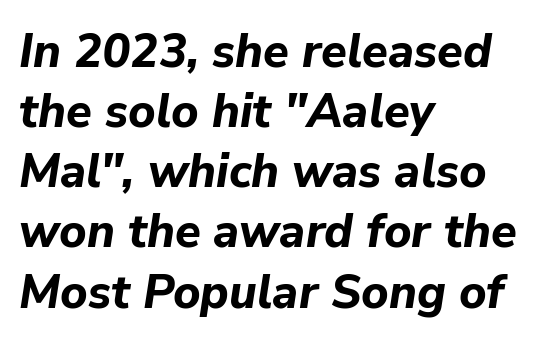
Tall strokes in this sample are angled rather than plumb. One-word summary of the alignment: left. Leading matches the norm, producing a regular column. Characters follow at the spacing the type designer built in. Is this a fixed-width face? No — the glyphs have proportional, varying widths.
